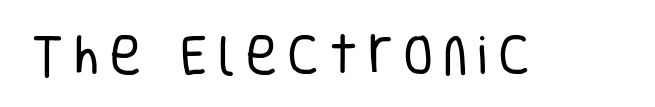
{"serif": "no", "italic": "no", "bold": "no", "weight": "regular", "width": "condensed", "stroke_contrast": "low", "x_height": "large", "monospaced": "no", "underline": "no", "letter_spacing": "wide", "letter_spacing_em": 0.22, "glyph_px": 44}
